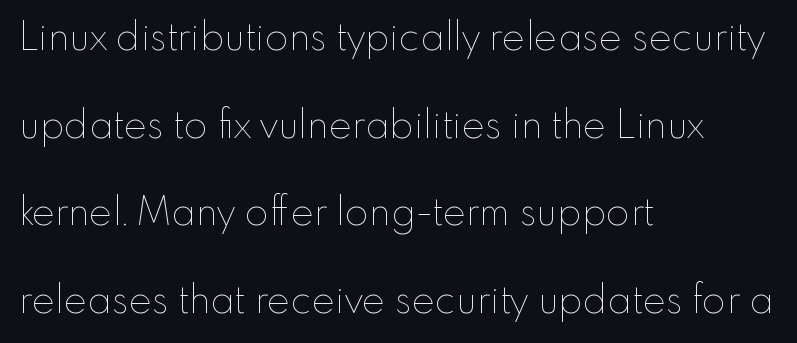
{"italic": "no", "bold": "no", "weight": "thin", "width": "normal", "stroke_contrast": "low", "x_height": "small", "monospaced": "no", "underline": "no", "align": "left", "line_spacing": "loose", "line_spacing_ratio": 2.25, "letter_spacing": "normal", "letter_spacing_em": 0.0, "glyph_px": 39}
